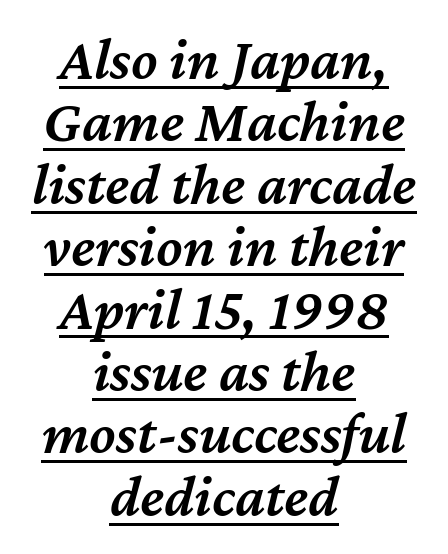
Quick note: underline on. A typesetter would call this proportional, since set widths differ per character. If you measured baseline to baseline, you'd find a short distance. Italic? Definitely — the glyphs are oblique.
